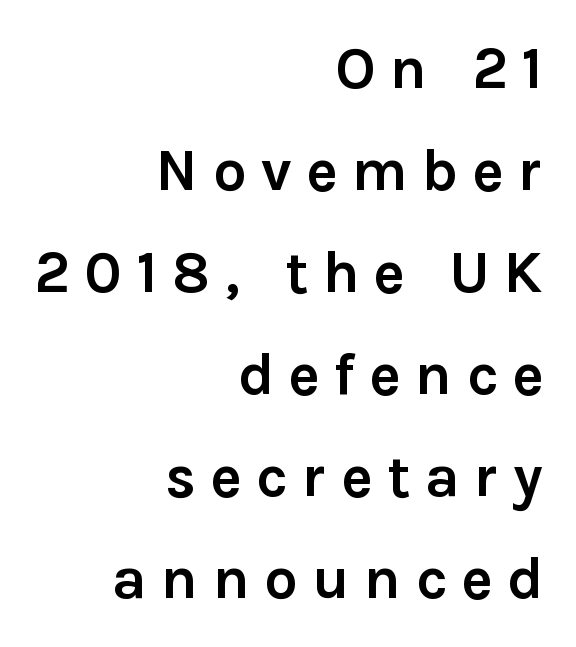
Q: Is the text bold? A: Yes.
Q: Is the text italic (slanted)? A: No, it is upright.
Q: Is the typeface a serif or a sans-serif typeface? A: Sans-serif.
Q: Is the text underlined? A: No.
Q: How is the paragraph aligned? A: Right-aligned.
Q: Is the spacing between letters normal or unusually wide? A: Unusually wide.
Q: Width (condensed, normal, or wide)? A: Normal.
Q: x-height? A: Medium.
Q: Monospaced? A: No.
